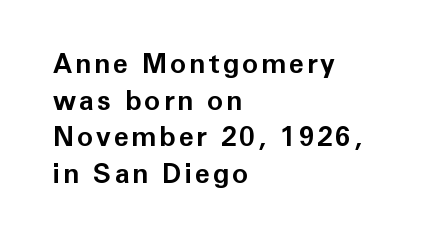
{"italic": "no", "bold": "yes", "underline": "no", "align": "left", "line_spacing": "normal", "line_spacing_ratio": 1.36, "glyph_px": 27}
